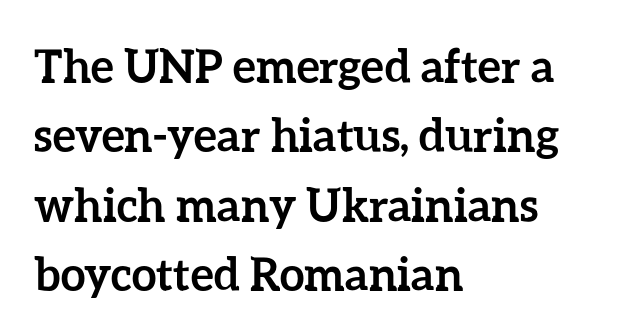
A typesetter would call this zero additional tracking. Weight: bold. The lettering stays uniformly vertical, giving the passage a roman look. Reading down the column, the eye jumps a familiar distance to each next line.
